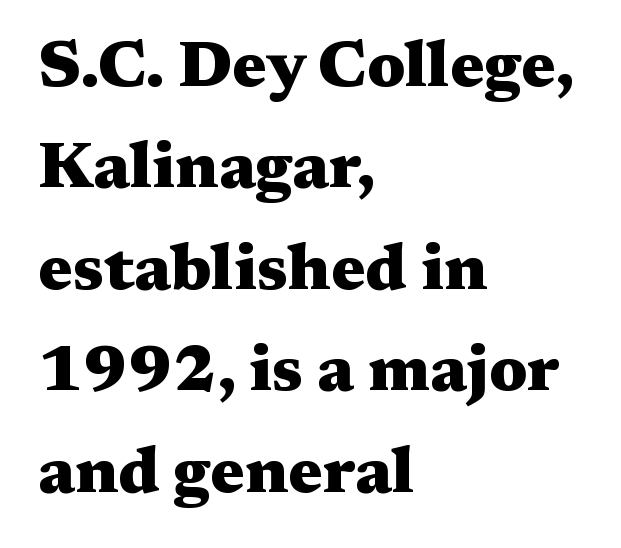
Short and long lines alike share a common starting point at left. When letters stand straight like this, we call the style roman or upright. Honestly, there is no underline to notice here at all. The designer went with a serif here, giving each stem small feet. Heavy, bold letterforms.
